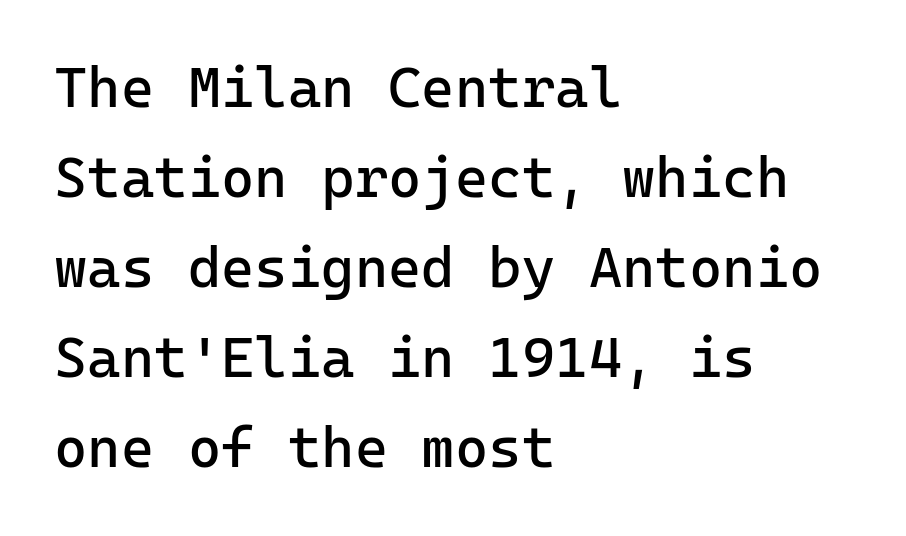
Q: Is the text bold? A: No.
Q: Is the text italic (slanted)? A: No, it is upright.
Q: Is the typeface a serif or a sans-serif typeface? A: Sans-serif.
Q: Is the text underlined? A: No.
Q: How is the paragraph aligned? A: Left-aligned.
Q: Is the spacing between letters normal or unusually wide? A: Normal.
Q: Is the spacing between lines tight, normal or loose? A: Normal.
Q: Width (condensed, normal, or wide)? A: Normal.
Q: Stroke contrast? A: Low.
Q: x-height? A: Medium.
Q: Monospaced? A: Yes.
